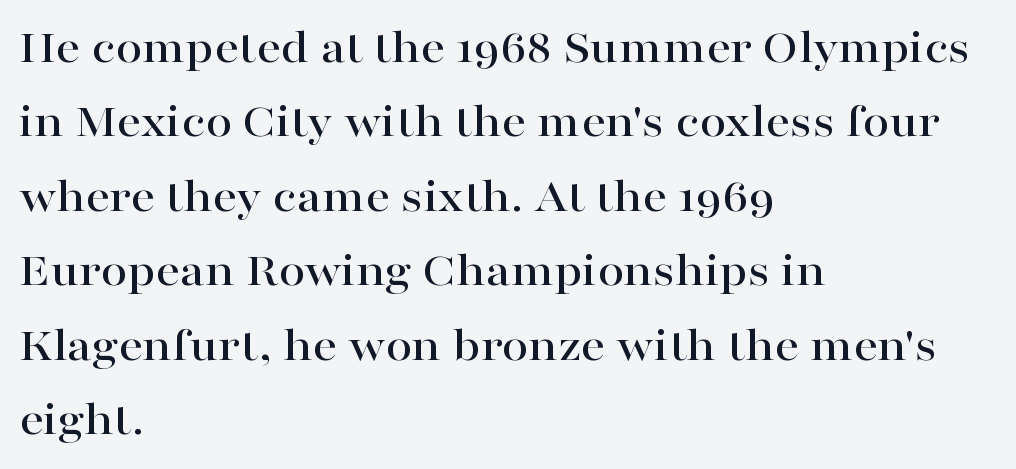
Q: Is the text italic (slanted)? A: No, it is upright.
Q: Is the typeface a serif or a sans-serif typeface? A: Serif.
Q: Is the text underlined? A: No.
Q: How is the paragraph aligned? A: Left-aligned.
Q: Is the spacing between letters normal or unusually wide? A: Normal.
Q: Is the spacing between lines tight, normal or loose? A: Normal.
Q: Width (condensed, normal, or wide)? A: Wide.
Q: Stroke contrast? A: High.
Q: x-height? A: Medium.
Q: Monospaced? A: No.
